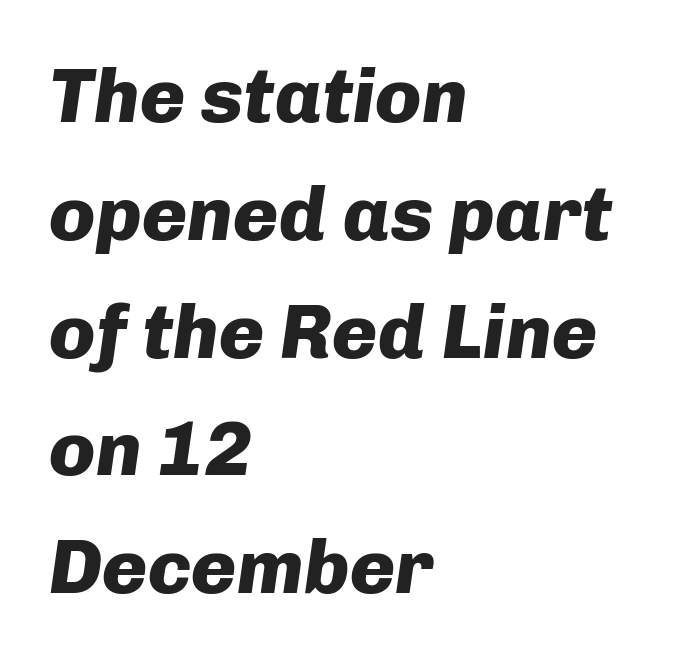
The image shows 77 px heavy type, italic (leaning right); set left-aligned, normal line spacing (1.53x), normal letter spacing, not underlined; low stroke contrast and a medium x-height.
